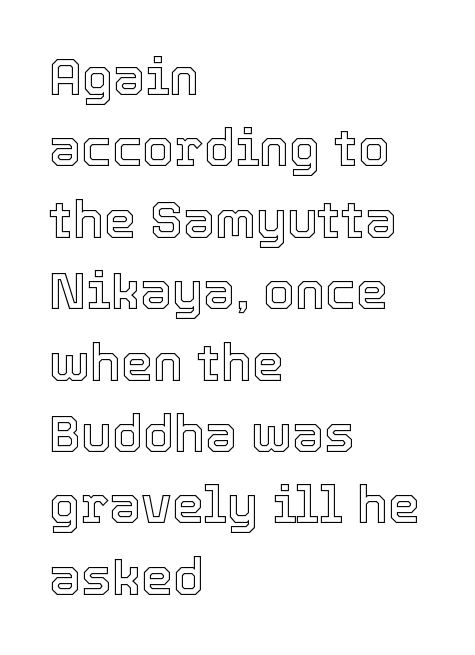
{"italic": "no", "width": "normal", "x_height": "medium", "monospaced": "no", "underline": "no", "align": "left", "line_spacing": "normal", "line_spacing_ratio": 1.4, "letter_spacing": "normal", "letter_spacing_em": 0.0, "glyph_px": 51}
